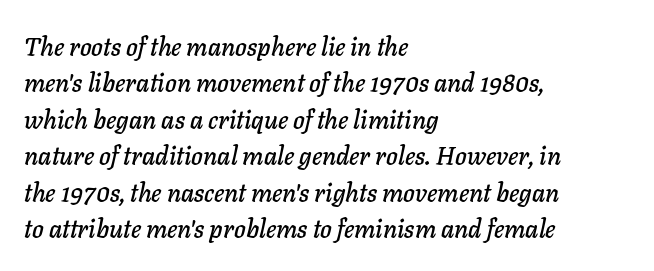
The image shows 25 px text type, italic (leaning right); set left-aligned, normal line spacing (1.46x), normal letter spacing, not underlined.
